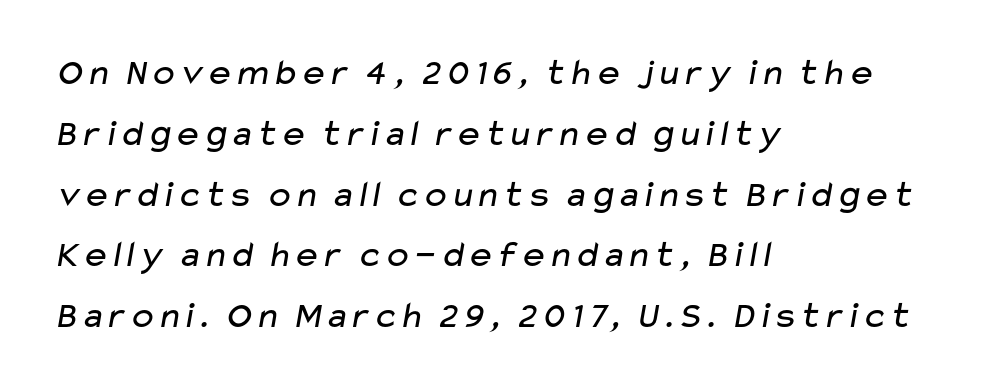
This sample uses plain, unmodified letter spacing. Type style note: lacks serifs. This sample has the flowing, uneven cadence of proportional lettering. Each row of text sits above clean, open space. No chunkiness to these letters — they're not bold. These lines stack with their left ends in a neat column.
